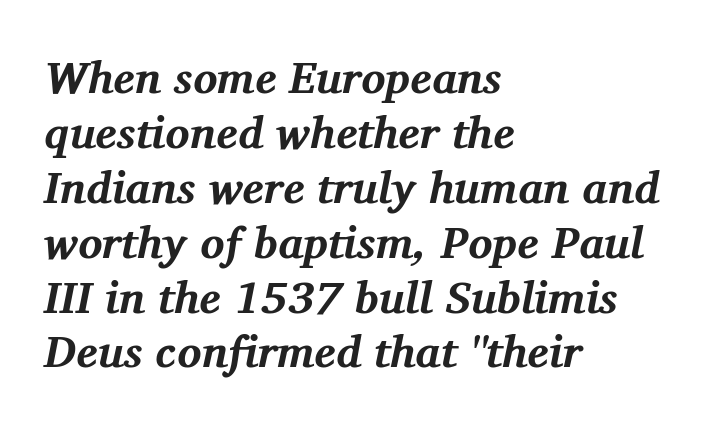
Q: Is the text bold? A: Yes.
Q: Is the text italic (slanted)? A: Yes, it leans right by about 11 degrees.
Q: Is the typeface a serif or a sans-serif typeface? A: Serif.
Q: Is the text underlined? A: No.
Q: How is the paragraph aligned? A: Left-aligned.
Q: Is the spacing between letters normal or unusually wide? A: Normal.
Q: Width (condensed, normal, or wide)? A: Normal.
Q: Stroke contrast? A: Medium.
Q: x-height? A: Medium.
Q: Monospaced? A: No.
